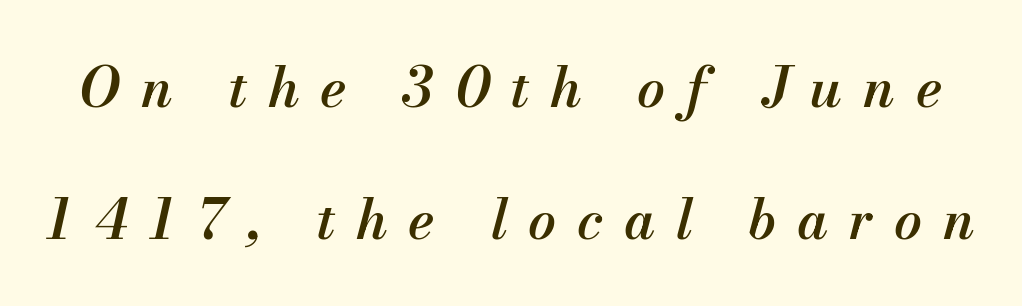
Descenders hang freely into open space. The vertical gap from one line to the next is large. Each letter keeps its own natural width here, so spacing adapts to shape. Does the lettering tilt? It does — this is italic. The letters are spread apart with noticeably loose tracking. The passage shown is semibold, sitting just below true bold.
